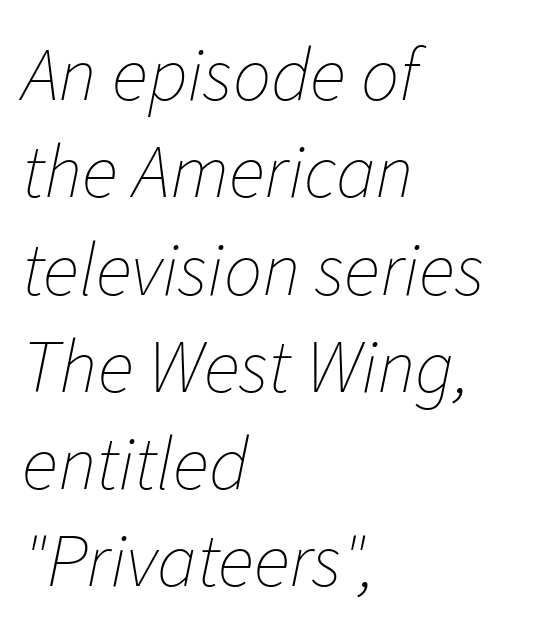
Rule under the text: the space is simply empty. The typesetting does not lean heavy: it is not bold. The rows are spaced the way most documents space them. Is the letter spacing exaggerated? No — it looks like the ordinary default. You could not count columns in this text — the font is proportionally spaced.
